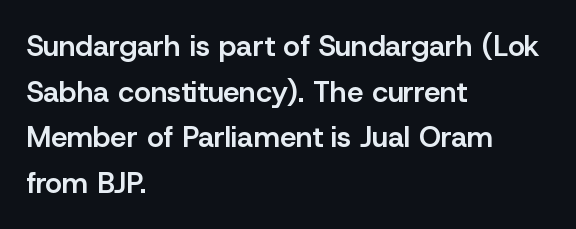
The image shows 29 px semibold sans-serif type, upright; set left-aligned, normal line spacing (1.57x), normal letter spacing, not underlined; low stroke contrast and a medium x-height.
